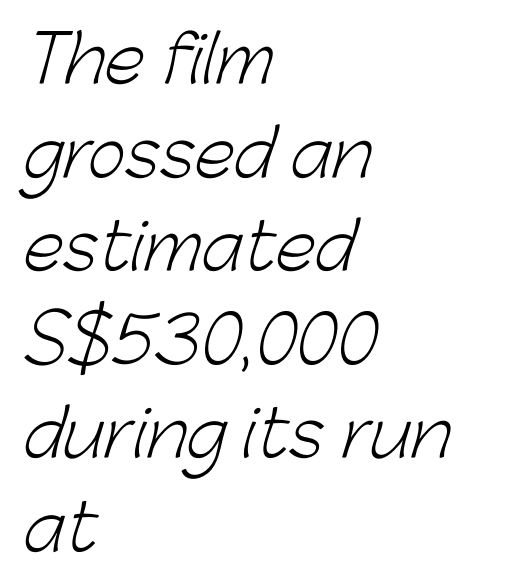
The image shows 65 px light sans-serif type; set left-aligned, normal line spacing (1.44x), normal letter spacing, not underlined; low stroke contrast and a medium x-height.
